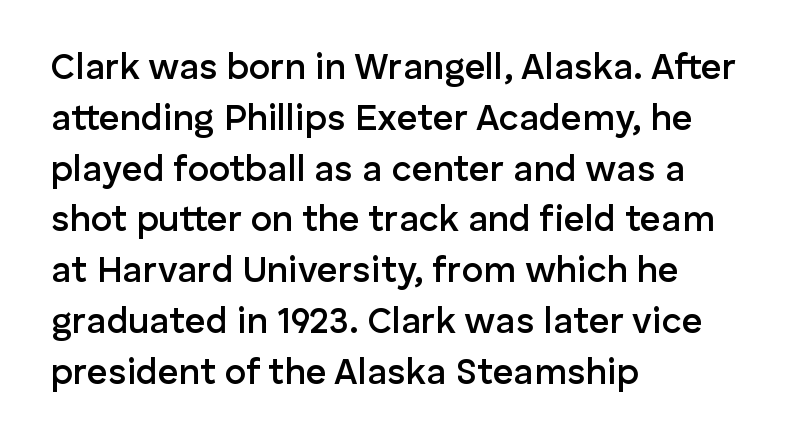
Q: Is the text bold? A: Semi-bold.
Q: Is the text italic (slanted)? A: No, it is upright.
Q: Is the typeface a serif or a sans-serif typeface? A: Sans-serif.
Q: Is the text underlined? A: No.
Q: How is the paragraph aligned? A: Left-aligned.
Q: Is the spacing between letters normal or unusually wide? A: Normal.
Q: Is the spacing between lines tight, normal or loose? A: Normal.
Q: Width (condensed, normal, or wide)? A: Normal.
Q: Stroke contrast? A: Low.
Q: x-height? A: Medium.
Q: Monospaced? A: No.
